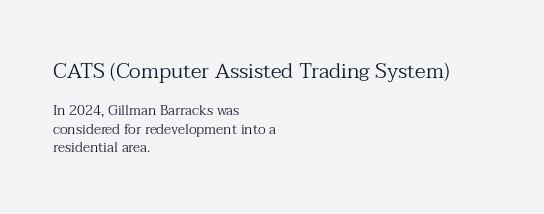
Rendered with straight, roman letterforms. The space between consecutive lines is moderate. This rendering features lettering with no underline. The emphasis by scale lands on block number one, above.
